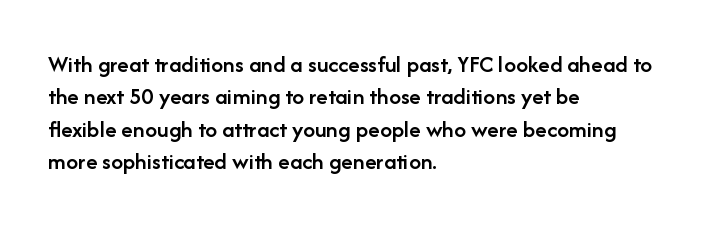
Q: Is the text bold? A: Semi-bold.
Q: Is the text italic (slanted)? A: No, it is upright.
Q: Is the text underlined? A: No.
Q: How is the paragraph aligned? A: Left-aligned.
Q: Is the spacing between letters normal or unusually wide? A: Normal.
Q: Is the spacing between lines tight, normal or loose? A: Normal.
